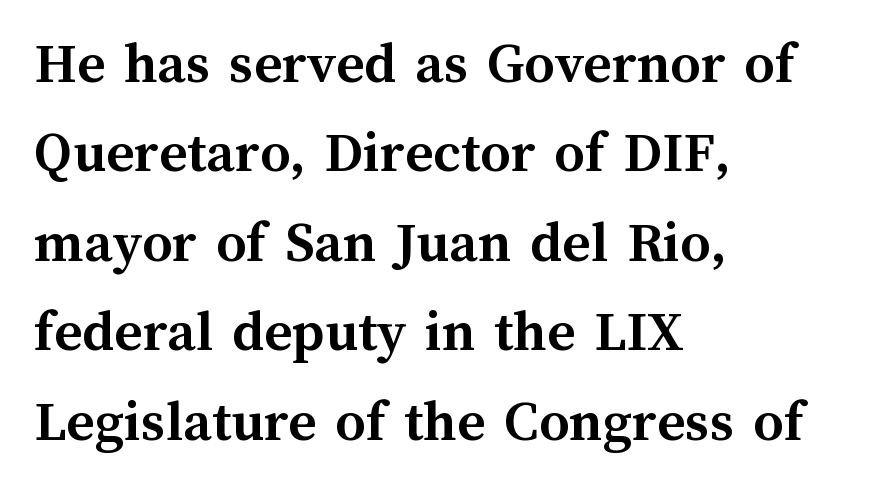
The image shows 60 px semibold type, upright; set left-aligned, normal line spacing (1.49x), normal letter spacing, not underlined; medium stroke contrast and a medium x-height.
